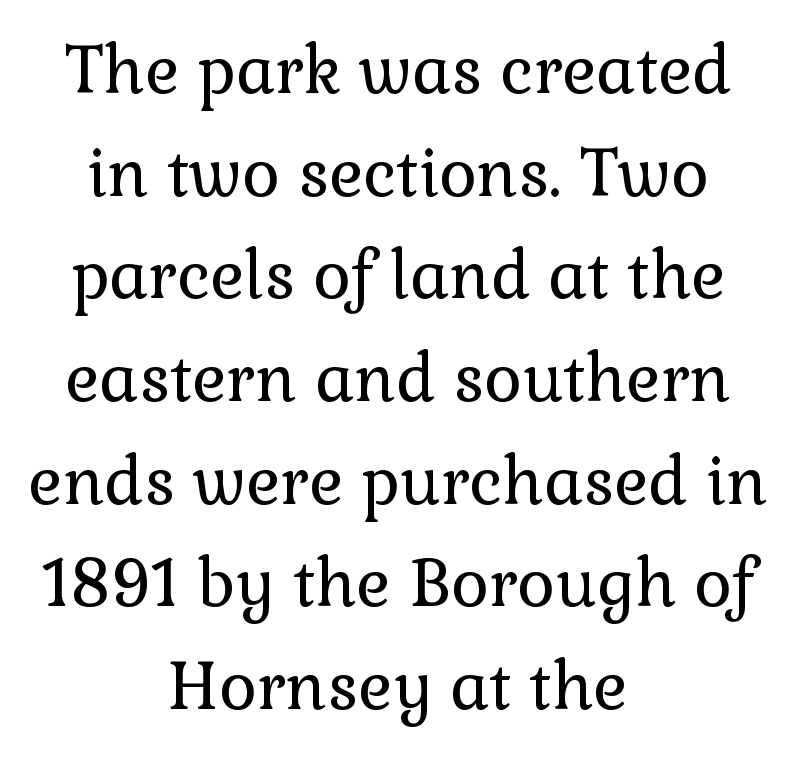
Q: Is the text bold? A: No.
Q: Is the text italic (slanted)? A: No, it is upright.
Q: Is the typeface a serif or a sans-serif typeface? A: Serif.
Q: Is the text underlined? A: No.
Q: How is the paragraph aligned? A: Centered.
Q: Is the spacing between letters normal or unusually wide? A: Normal.
Q: Is the spacing between lines tight, normal or loose? A: Normal.
Q: Width (condensed, normal, or wide)? A: Normal.
Q: Stroke contrast? A: Low.
Q: x-height? A: Medium.
Q: Monospaced? A: No.
